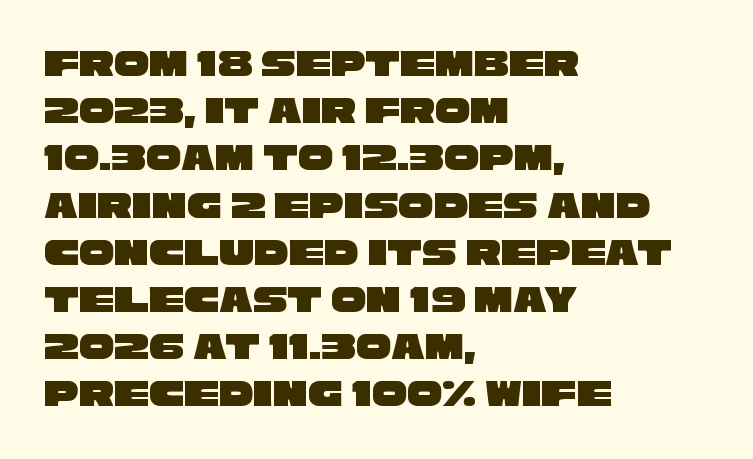
The image shows 39 px wide sans-serif type; set left-aligned, line spacing 1.21x, normal letter spacing, not underlined; low stroke contrast and a large x-height.
